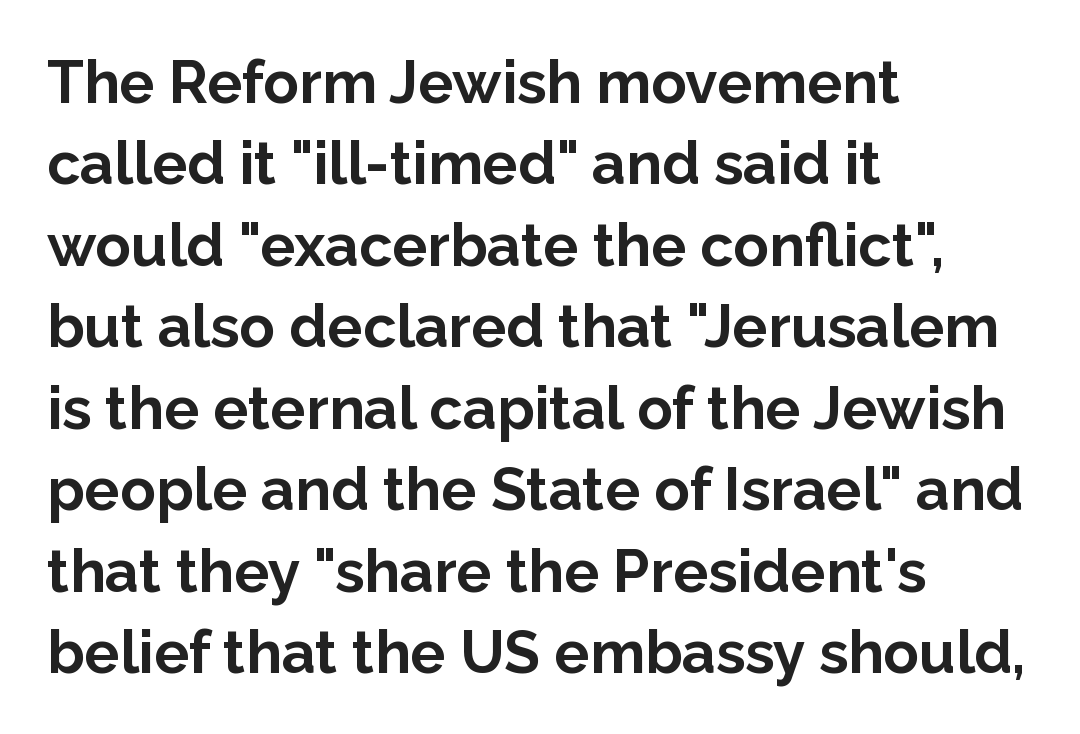
Q: Is the text bold? A: Yes.
Q: Is the text italic (slanted)? A: No, it is upright.
Q: Is the typeface a serif or a sans-serif typeface? A: Sans-serif.
Q: Is the text underlined? A: No.
Q: How is the paragraph aligned? A: Left-aligned.
Q: Is the spacing between letters normal or unusually wide? A: Normal.
Q: Is the spacing between lines tight, normal or loose? A: Normal.
Q: Width (condensed, normal, or wide)? A: Normal.
Q: Stroke contrast? A: Low.
Q: x-height? A: Medium.
Q: Monospaced? A: No.
